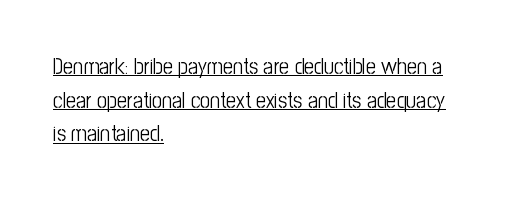
Q: Is the text bold? A: No.
Q: Is the text italic (slanted)? A: No, it is upright.
Q: Is the text underlined? A: Yes.
Q: How is the paragraph aligned? A: Left-aligned.
Q: Is the spacing between letters normal or unusually wide? A: Normal.
Q: Is the spacing between lines tight, normal or loose? A: Normal.
